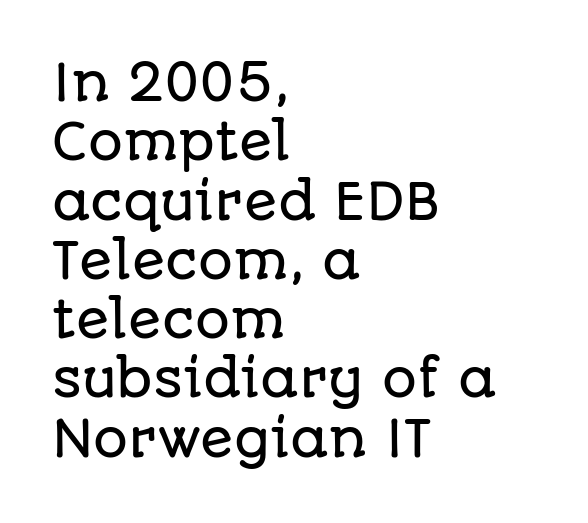
Short note: letters normally spaced. Every stem runs plumb, perpendicular to the baseline. This sample is left-justified, so line endings fall wherever the words run out. The space beneath each line is pristine and unruled. The glyphs in this specimen are sans serif.
